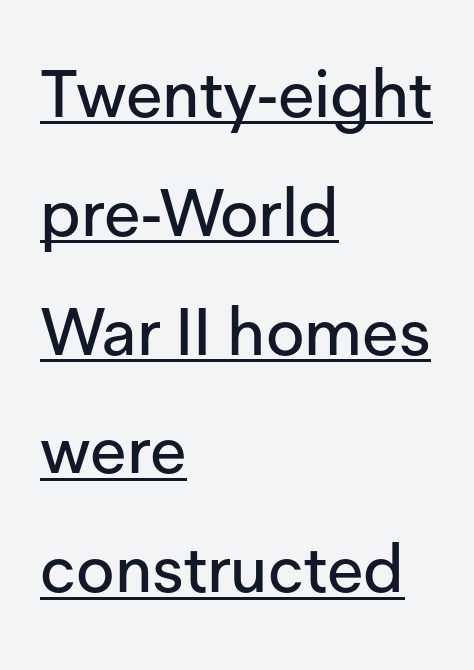
{"serif": "no", "italic": "no", "width": "normal", "stroke_contrast": "low", "x_height": "medium", "monospaced": "no", "underline": "yes", "align": "left", "line_spacing_ratio": 1.8, "letter_spacing": "normal", "letter_spacing_em": 0.0, "glyph_px": 66}
